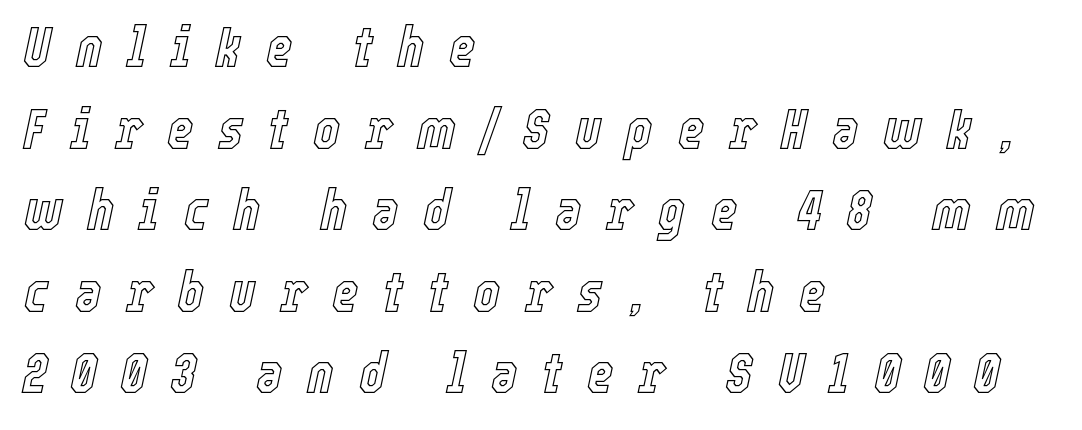
The image shows 57 px condensed type, italic (leaning right); set left-aligned, normal line spacing (1.43x), unusually wide letter spacing (+0.43 em), not underlined; a medium x-height.
